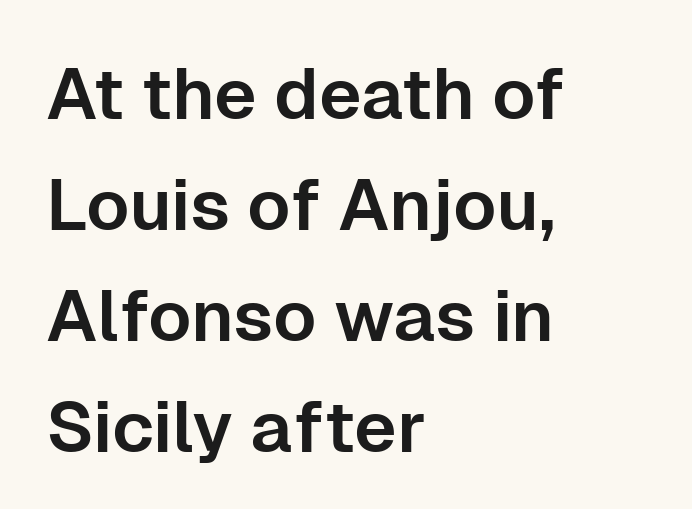
{"serif": "no", "italic": "no", "width": "normal", "stroke_contrast": "low", "x_height": "medium", "monospaced": "no", "underline": "no", "align": "left", "line_spacing": "normal", "line_spacing_ratio": 1.54, "letter_spacing": "normal", "letter_spacing_em": 0.0, "glyph_px": 72}
